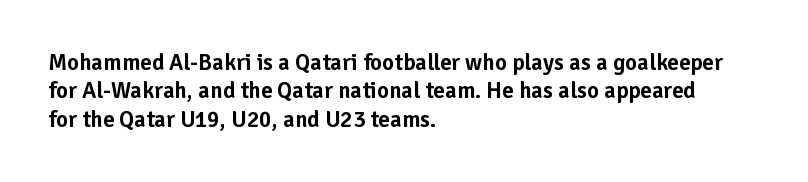
{"italic": "no", "underline": "no", "align": "left", "line_spacing_ratio": 1.23, "letter_spacing": "normal", "letter_spacing_em": 0.0, "glyph_px": 23}
